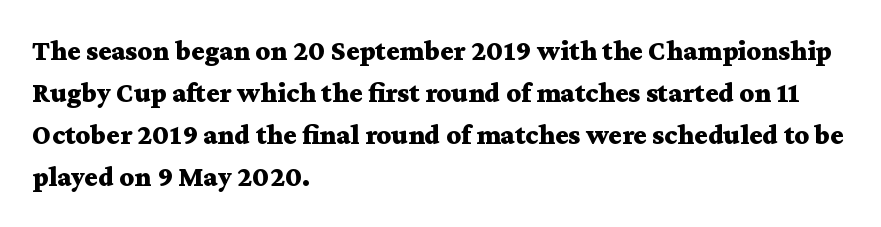
Reading down the block, your eye returns to a fixed left position each line. The rows are spaced the way most documents space them. In terms of posture, this sample is upright. How are the letters spaced? Ordinarily, with no added tracking. Type style note: has serifs.
